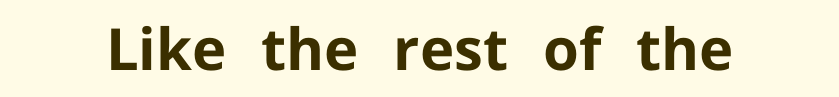
{"serif": "no", "italic": "no", "bold": "yes", "weight": "bold", "width": "normal", "stroke_contrast": "low", "x_height": "medium", "monospaced": "no", "underline": "no", "letter_spacing": "normal", "letter_spacing_em": 0.0, "glyph_px": 58}
